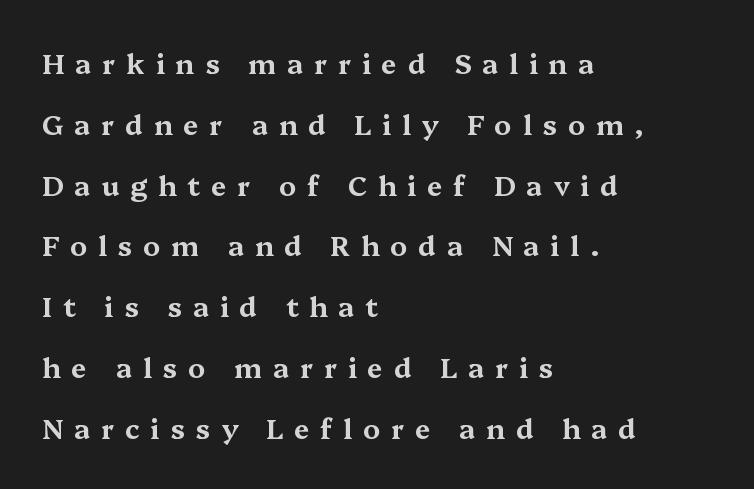
{"serif": "yes", "italic": "no", "width": "wide", "stroke_contrast": "medium", "x_height": "medium", "monospaced": "no", "underline": "no", "align": "left", "line_spacing": "loose", "line_spacing_ratio": 2.17, "letter_spacing": "wide", "letter_spacing_em": 0.38, "glyph_px": 28}
